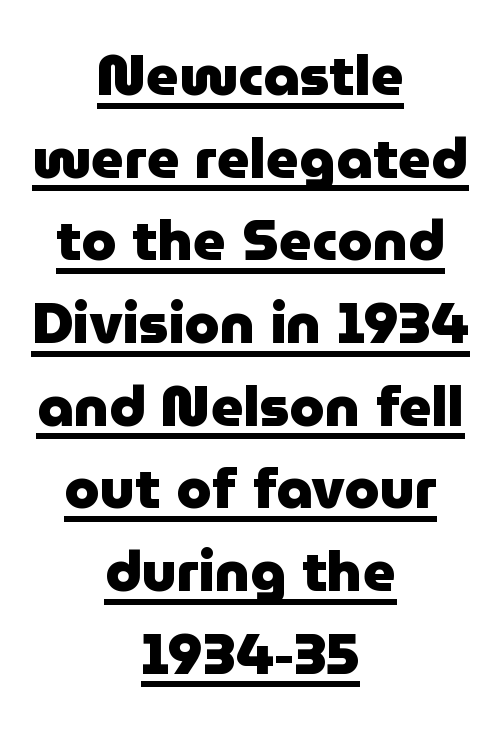
Tracking value appears to be zero — textbook default spacing. Weight: bold. Where is the straight margin? There isn't one; the lines are centered. Ascenders rise straight up at ninety degrees. Look at the bottom of the vertical strokes: they stop flat, with no serifs.
